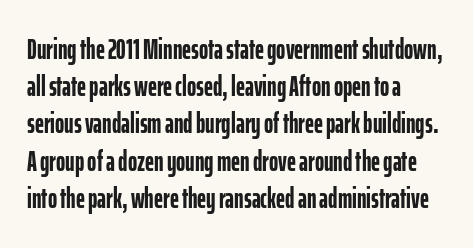
Q: Is the text bold? A: Yes.
Q: Is the text italic (slanted)? A: No, it is upright.
Q: Is the typeface a serif or a sans-serif typeface? A: Sans-serif.
Q: Is the text underlined? A: No.
Q: How is the paragraph aligned? A: Left-aligned.
Q: Is the spacing between letters normal or unusually wide? A: Normal.
Q: Is the spacing between lines tight, normal or loose? A: Normal.
Q: Width (condensed, normal, or wide)? A: Condensed.
Q: Stroke contrast? A: Low.
Q: x-height? A: Medium.
Q: Monospaced? A: No.
